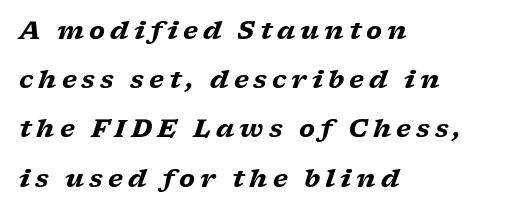
Q: Is the text bold? A: Yes.
Q: Is the text italic (slanted)? A: Yes, it leans right by about 17 degrees.
Q: Is the text underlined? A: No.
Q: How is the paragraph aligned? A: Left-aligned.
Q: Is the spacing between letters normal or unusually wide? A: Unusually wide.
Q: Is the spacing between lines tight, normal or loose? A: Loose.
